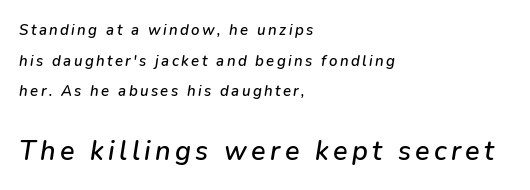
Q: Is the text italic (slanted)? A: Yes, it leans right by about 9 degrees.
Q: Is the text underlined? A: No.
Q: How is the paragraph aligned? A: Left-aligned.
Q: Is the spacing between lines tight, normal or loose? A: Loose.
Q: Which block of text is set in a larger size, the first (top) or the second (bottom)? A: The second (bottom) one.
